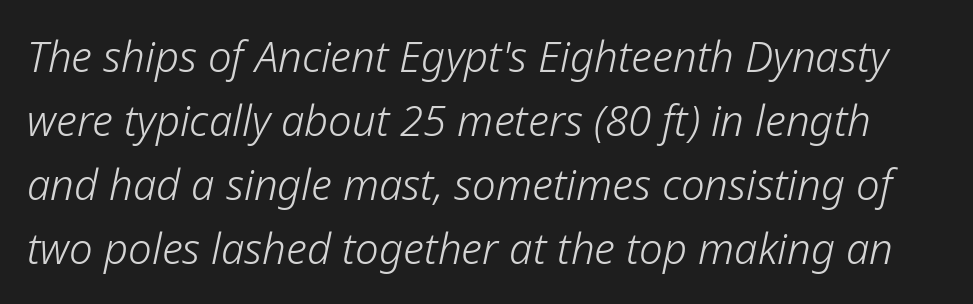
Q: Is the text bold? A: No.
Q: Is the text italic (slanted)? A: Yes, it leans right by about 12 degrees.
Q: Is the text underlined? A: No.
Q: Is the spacing between letters normal or unusually wide? A: Normal.
Q: Is the spacing between lines tight, normal or loose? A: Normal.
Q: Width (condensed, normal, or wide)? A: Normal.
Q: Stroke contrast? A: Low.
Q: x-height? A: Medium.
Q: Monospaced? A: No.
